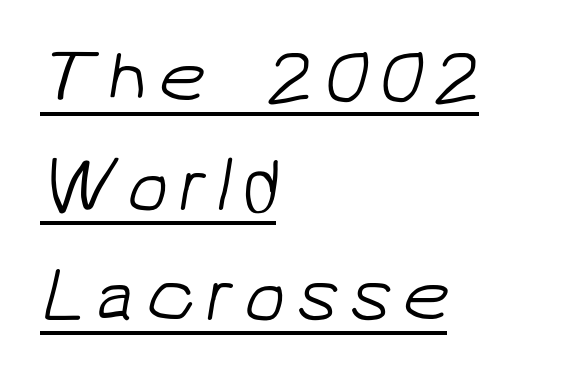
Q: Is the text bold? A: No.
Q: Is the typeface a serif or a sans-serif typeface? A: Sans-serif.
Q: Is the text underlined? A: Yes.
Q: How is the paragraph aligned? A: Left-aligned.
Q: Is the spacing between lines tight, normal or loose? A: Normal.
Q: Width (condensed, normal, or wide)? A: Normal.
Q: Stroke contrast? A: Low.
Q: x-height? A: Medium.
Q: Monospaced? A: No.
